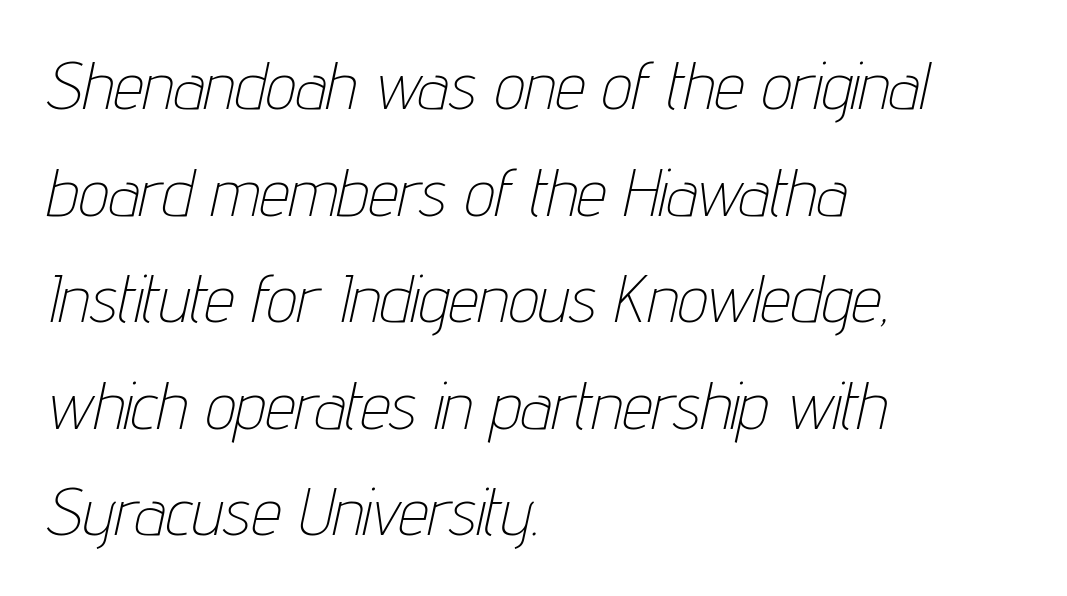
When letters slant like this, we call the style italic. This sample is left-justified, so line endings fall wherever the words run out. Descender tails drop into unmarked territory. What stands out about the letter spacing? Nothing — it is the standard amount.
